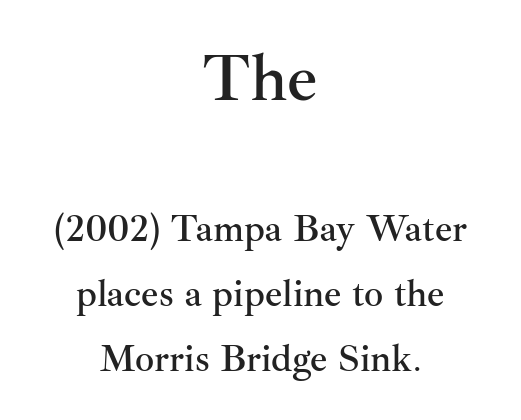
The image shows 67 px serif type, upright; set centered, line spacing 1.71x, normal letter spacing, not underlined; the first (top) block is 1.76x larger; medium stroke contrast and a small x-height.
